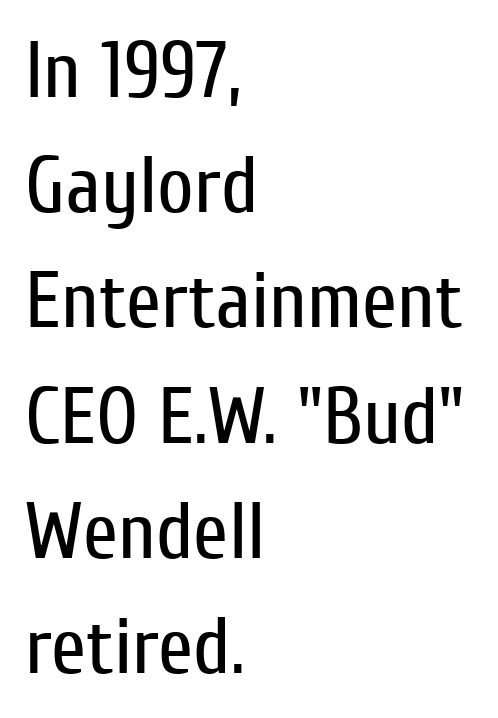
{"serif": "no", "italic": "no", "bold": "no", "weight": "regular", "width": "condensed", "stroke_contrast": "low", "x_height": "medium", "monospaced": "no", "underline": "no", "align": "left", "line_spacing": "normal", "line_spacing_ratio": 1.44, "letter_spacing": "normal", "letter_spacing_em": 0.0, "glyph_px": 80}
